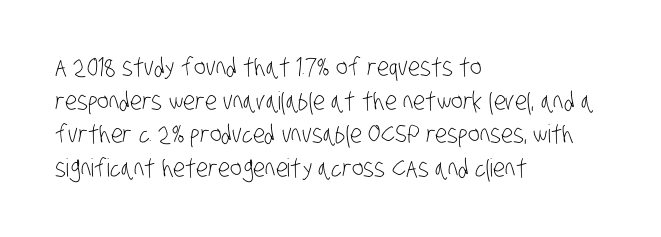
This reads as an unemphasized weight, regular at the heaviest. Honestly, the row spacing looks completely unremarkable. The paragraph shown leans on its left margin. The passage shown has conventional tracking throughout. Descenders hang freely into open space.
